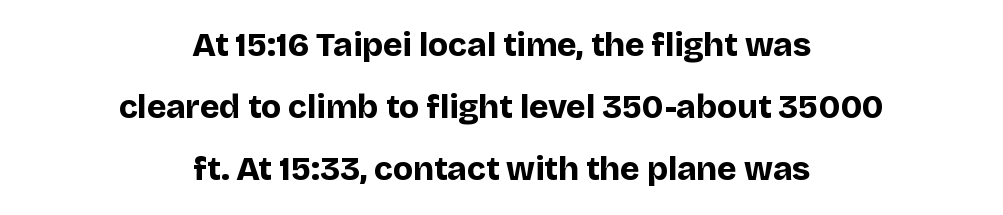
The font's upright variant was chosen for this text. This rendering features lettering with no underline. Layout note: lines centered. Spacing verdict: proportional, widths tailored to each character. No feet cap the strokes, marking this as sans-serif type. Does the weight exceed regular? Yes, all the way to bold.
